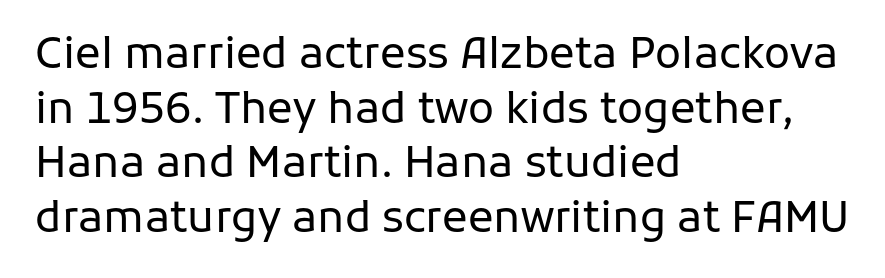
Q: Is the text bold? A: No.
Q: Is the text italic (slanted)? A: No, it is upright.
Q: Is the typeface a serif or a sans-serif typeface? A: Sans-serif.
Q: Is the text underlined? A: No.
Q: How is the paragraph aligned? A: Left-aligned.
Q: Is the spacing between letters normal or unusually wide? A: Normal.
Q: Is the spacing between lines tight, normal or loose? A: Normal.
Q: Width (condensed, normal, or wide)? A: Normal.
Q: Stroke contrast? A: Low.
Q: x-height? A: Medium.
Q: Monospaced? A: No.
